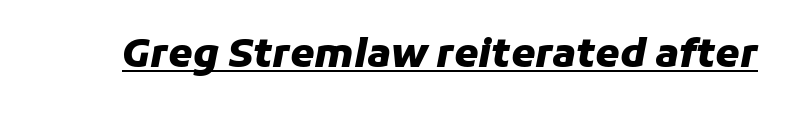
Caption: lettering with a line underneath. Every character sits at an angle, as italics do. Looks like regular typesetting: each glyph gets only the width it needs. Observe the ordinary spacing: letters are neighbours, not strangers.
